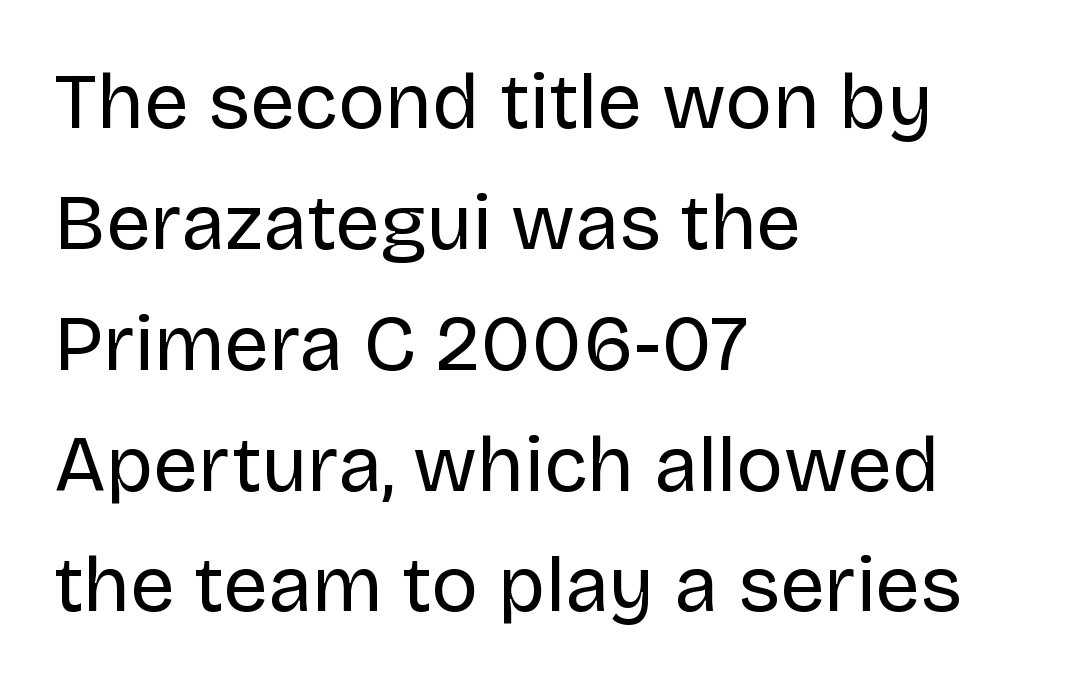
The passage is arranged the way most books set body copy — flush left. Summary of vertical rhythm: regular, with standard interline spacing. How are the letters spaced? Ordinarily, with no added tracking. Italic? Not at all — the glyphs are vertical.
